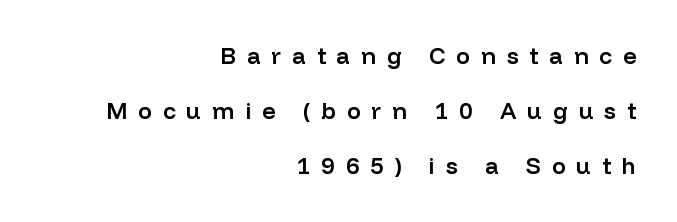
Just letters on the line, the space beneath them empty. Posture: upright roman. Quick note: interline space is abundant. The compositor pushed each line to the right boundary. Typesetter's note: demi weight, one step under bold. Compared with typical body copy, the letter spacing here is much looser.
